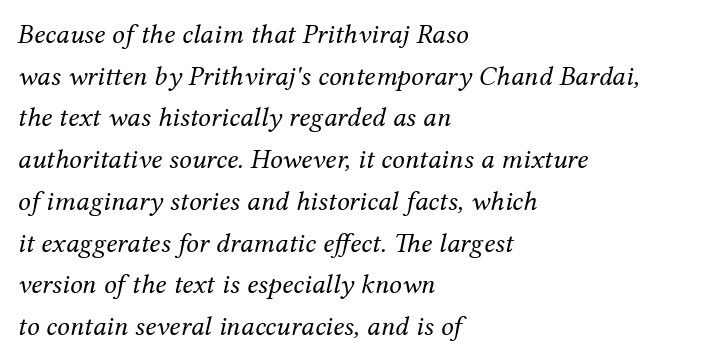
The image shows 28 px regular-weight serif type, italic (leaning right); set left-aligned, normal line spacing (1.49x), normal letter spacing, not underlined; medium stroke contrast and a medium x-height.
